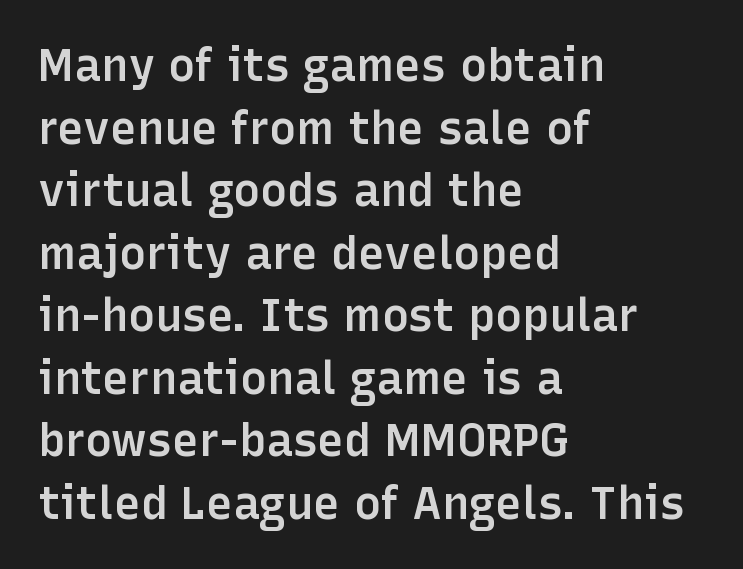
Q: Is the text bold? A: Semi-bold.
Q: Is the text italic (slanted)? A: No, it is upright.
Q: Is the typeface a serif or a sans-serif typeface? A: Sans-serif.
Q: Is the text underlined? A: No.
Q: How is the paragraph aligned? A: Left-aligned.
Q: Is the spacing between letters normal or unusually wide? A: Normal.
Q: Is the spacing between lines tight, normal or loose? A: Normal.
Q: Width (condensed, normal, or wide)? A: Normal.
Q: Stroke contrast? A: Low.
Q: x-height? A: Medium.
Q: Monospaced? A: No.
